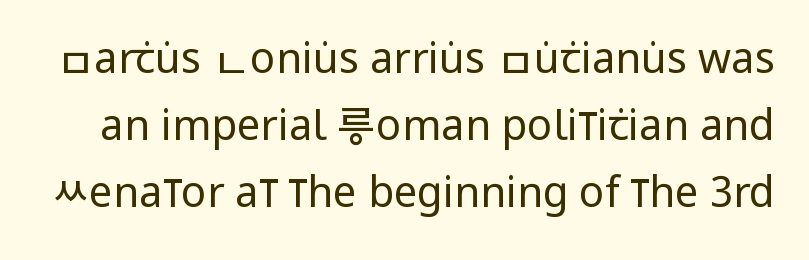
Q: Is the text bold? A: No.
Q: Is the text italic (slanted)? A: No, it is upright.
Q: Is the typeface a serif or a sans-serif typeface? A: Sans-serif.
Q: Is the text underlined? A: No.
Q: Is the spacing between letters normal or unusually wide? A: Normal.
Q: Is the spacing between lines tight, normal or loose? A: Normal.
Q: Width (condensed, normal, or wide)? A: Condensed.
Q: Stroke contrast? A: Low.
Q: x-height? A: Large.
Q: Monospaced? A: No.
